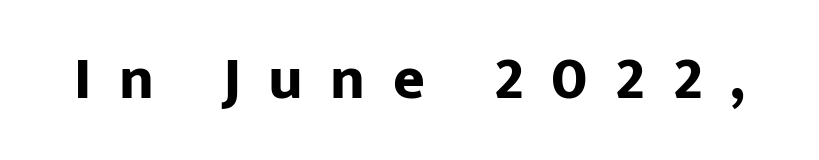
{"serif": "no", "italic": "no", "bold": "yes", "weight": "bold", "width": "normal", "stroke_contrast": "low", "x_height": "medium", "monospaced": "no", "underline": "no", "letter_spacing": "wide", "letter_spacing_em": 0.45, "glyph_px": 61}
